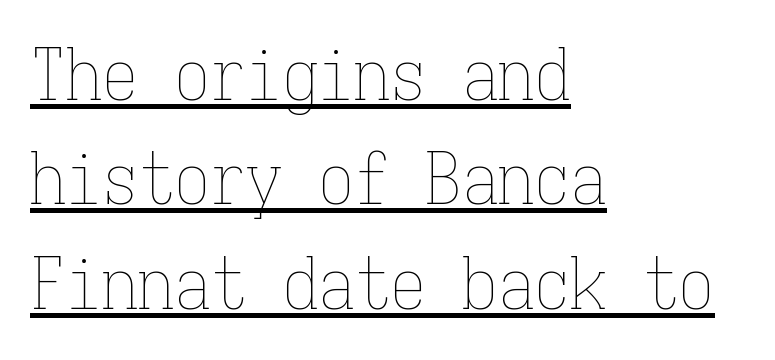
The image shows 72 px thin, condensed type, upright, monospaced; set left-aligned, normal line spacing (1.45x), normal letter spacing, underlined; low stroke contrast and a medium x-height.
